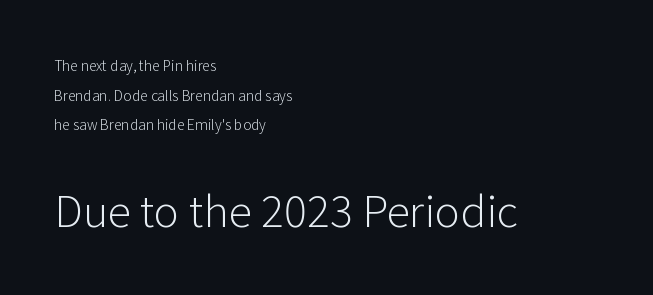
{"serif": "no", "italic": "no", "bold": "no", "weight": "light", "width": "normal", "stroke_contrast": "low", "x_height": "medium", "monospaced": "no", "underline": "no", "align": "left", "line_spacing": "loose", "line_spacing_ratio": 2.11, "letter_spacing": "normal", "letter_spacing_em": 0.0, "larger_block": "second", "size_ratio": 3.07, "glyph_px": 43}
